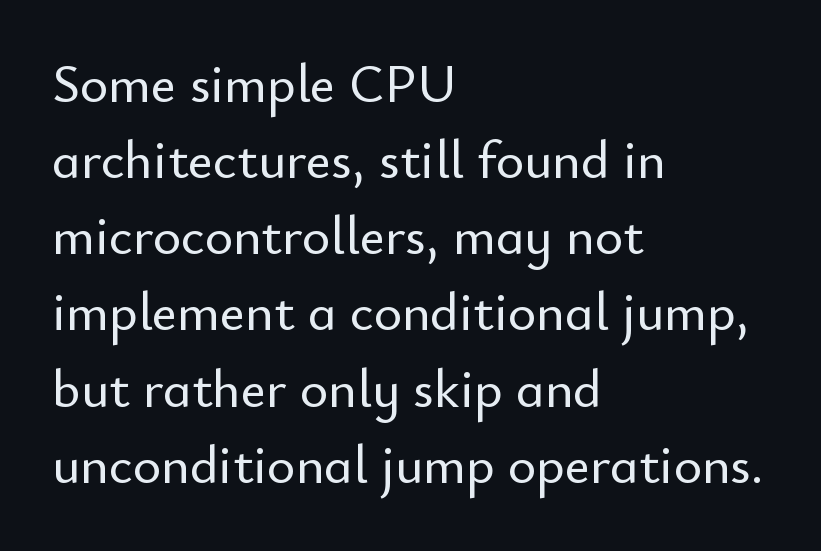
The image shows 54 px sans-serif type, upright; set left-aligned, normal line spacing (1.41x), normal letter spacing, not underlined; low stroke contrast and a small x-height.
